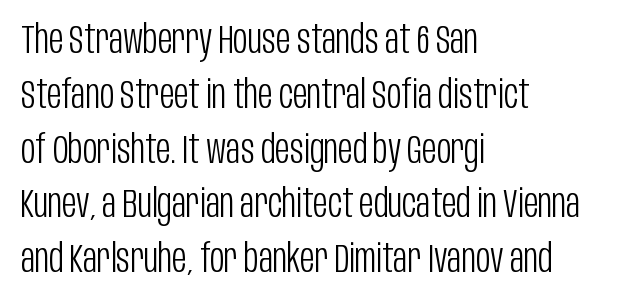
Weight class: somewhere from thin through regular. Reading down the block, your eye returns to a fixed left position each line. This sample has the flowing, uneven cadence of proportional lettering. The characters display no serif detailing; their extremities are plain.
